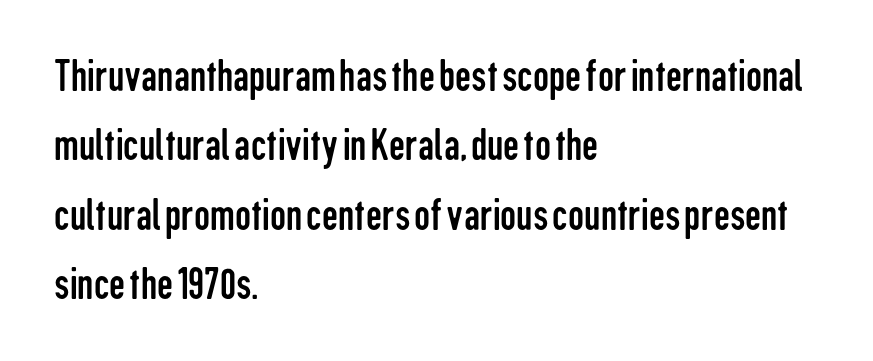
{"serif": "no", "italic": "no", "bold": "no", "weight": "regular", "width": "condensed", "stroke_contrast": "low", "x_height": "medium", "monospaced": "no", "underline": "no", "align": "left", "line_spacing": "normal", "line_spacing_ratio": 1.54, "letter_spacing": "normal", "letter_spacing_em": 0.0, "glyph_px": 45}
